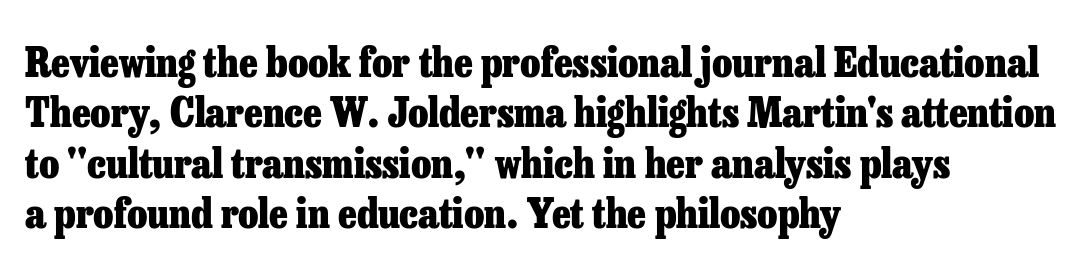
Q: Is the text bold? A: Yes.
Q: Is the text italic (slanted)? A: No, it is upright.
Q: Is the typeface a serif or a sans-serif typeface? A: Serif.
Q: Is the text underlined? A: No.
Q: How is the paragraph aligned? A: Left-aligned.
Q: Is the spacing between letters normal or unusually wide? A: Normal.
Q: Width (condensed, normal, or wide)? A: Normal.
Q: Stroke contrast? A: Low.
Q: x-height? A: Medium.
Q: Monospaced? A: No.
